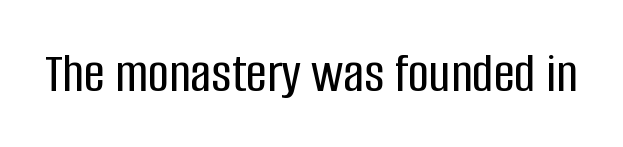
Q: Is the text italic (slanted)? A: No, it is upright.
Q: Is the typeface a serif or a sans-serif typeface? A: Sans-serif.
Q: Is the text underlined? A: No.
Q: Is the spacing between letters normal or unusually wide? A: Normal.
Q: Width (condensed, normal, or wide)? A: Condensed.
Q: Stroke contrast? A: Low.
Q: x-height? A: Large.
Q: Monospaced? A: No.
